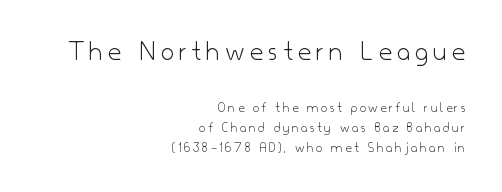
The typesetter chose a ragged-left arrangement here. Is this a fixed-width face? No — the glyphs have proportional, varying widths. The font's upright variant was chosen for this text. The type family on display is of the sans-serif kind.
